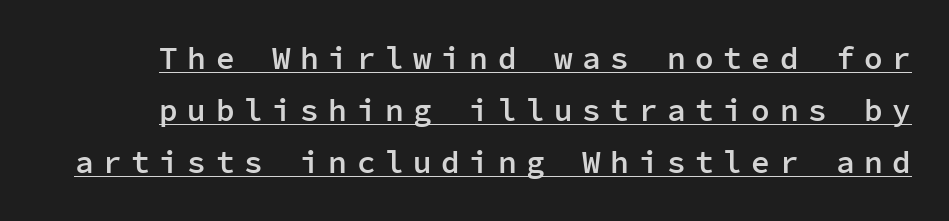
The image shows 31 px semibold sans-serif type, upright, monospaced; set normal line spacing (1.68x), unusually wide letter spacing (+0.31 em), underlined; low stroke contrast and a medium x-height.
